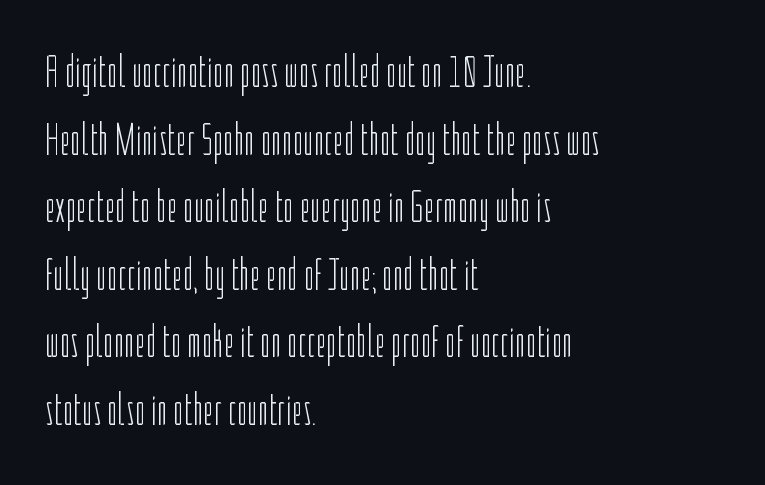
{"serif": "no", "italic": "no", "bold": "no", "weight": "light", "width": "condensed", "stroke_contrast": "low", "x_height": "medium", "monospaced": "no", "underline": "no", "align": "left", "line_spacing": "normal", "line_spacing_ratio": 1.47, "letter_spacing": "normal", "letter_spacing_em": 0.0, "glyph_px": 46}
